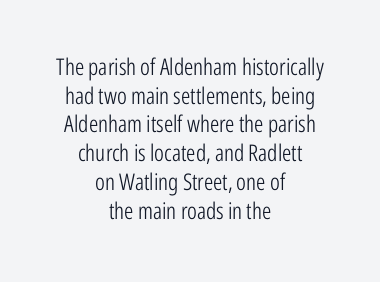
In CSS terms this would be text-align: center. Vertically, the passage feels balanced, rows spaced as you'd expect. The letterforms sit at book weight or below. The lettering stays uniformly vertical, giving the passage a roman look. The specimen omits any rule beneath the text block's lines.
